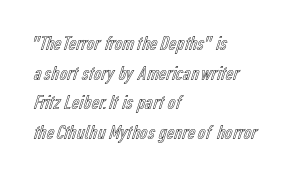
Caption: standard tracking, unaltered. Only glyphs here, with clear space below each row. The line-height multiplier appears to be the usual default. A student would call this left alignment; a typographer would say flush left, rag right.
